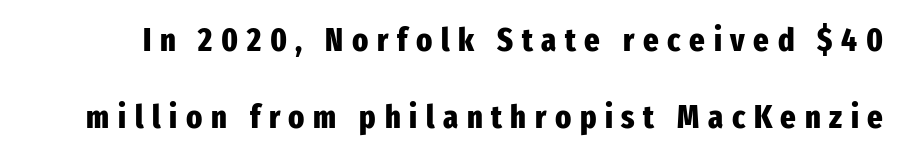
{"serif": "no", "italic": "no", "bold": "yes", "weight": "heavy", "width": "condensed", "stroke_contrast": "low", "x_height": "medium", "monospaced": "no", "underline": "no", "line_spacing": "loose", "line_spacing_ratio": 2.34, "letter_spacing": "wide", "letter_spacing_em": 0.26, "glyph_px": 33}
